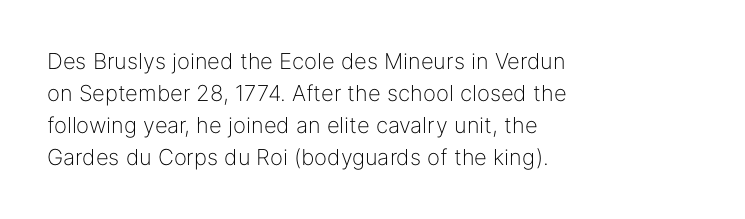
The image shows 22 px text type, upright; set left-aligned, normal line spacing (1.46x), normal letter spacing, not underlined.
